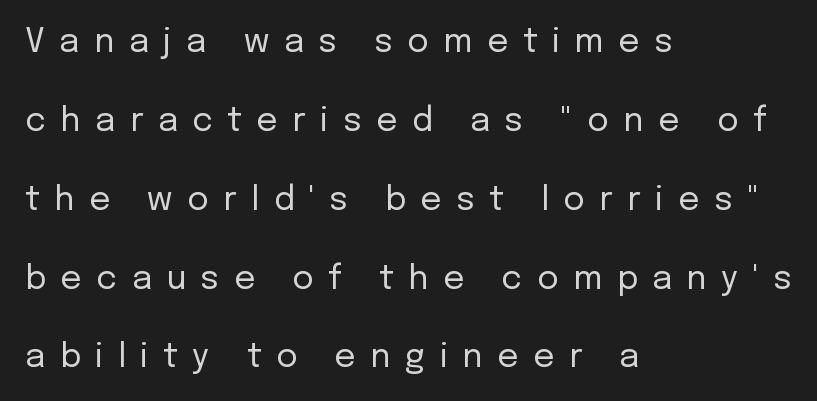
The image shows 33 px regular-weight sans-serif type, upright; set left-aligned, loose line spacing (2.39x), unusually wide letter spacing (+0.44 em), not underlined; low stroke contrast and a medium x-height.
